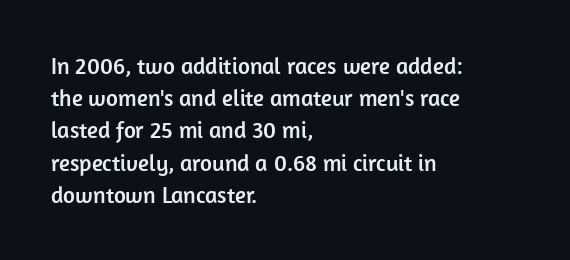
The image shows 23 px text type, upright; set left-aligned, normal line spacing (1.4x), normal letter spacing, not underlined.
